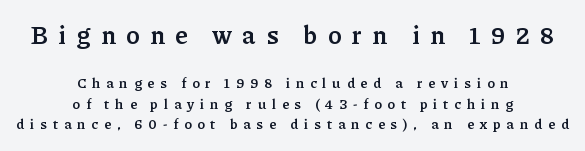
Tracking value appears strongly positive — letters spread wide. Its strokes are broad and dark, the hallmark of bold type. Vertically, the passage feels balanced, rows spaced as you'd expect. Between these two stacked blocks, the higher one wins on size. This rendering features lettering with no underline.
